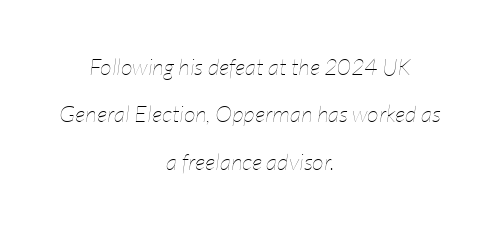
{"italic": "yes", "lean": "right", "slant_degrees": 7, "bold": "no", "underline": "no", "align": "center", "line_spacing": "loose", "line_spacing_ratio": 2.06, "letter_spacing": "normal", "letter_spacing_em": 0.0, "glyph_px": 23}
